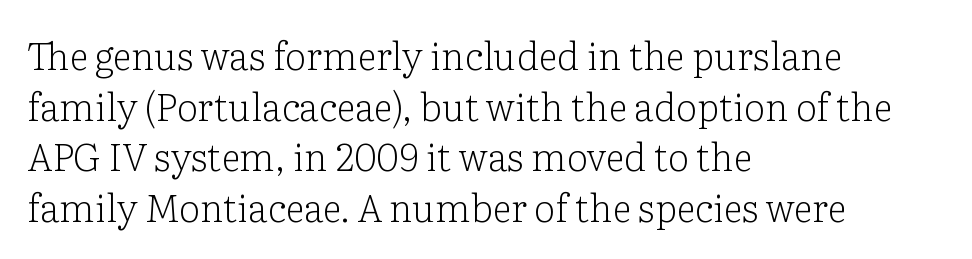
{"serif": "yes", "italic": "no", "bold": "no", "weight": "light", "width": "normal", "stroke_contrast": "low", "x_height": "medium", "monospaced": "no", "underline": "no", "align": "left", "line_spacing": "normal", "line_spacing_ratio": 1.33, "letter_spacing": "normal", "letter_spacing_em": 0.0, "glyph_px": 38}
